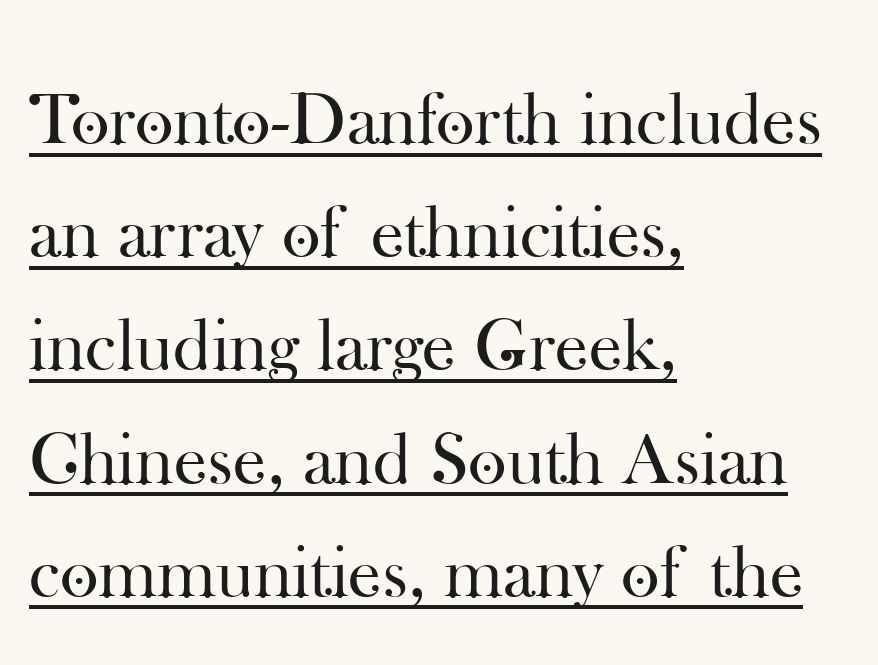
The image shows 74 px regular-weight serif type, upright; set left-aligned, normal line spacing (1.53x), normal letter spacing, underlined; high stroke contrast and a small x-height.
